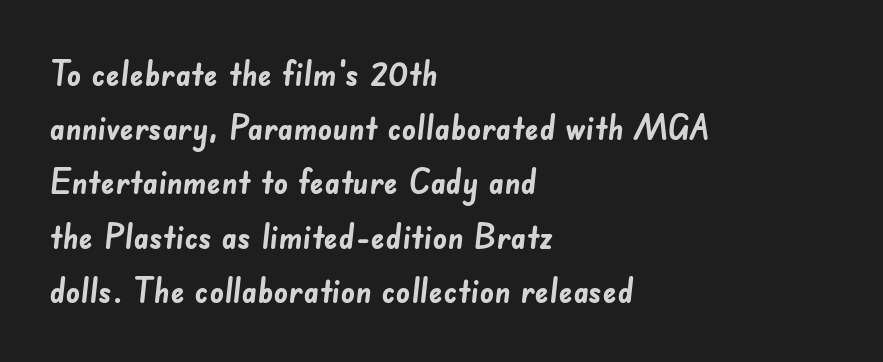
Q: Is the text bold? A: Yes.
Q: Is the typeface a serif or a sans-serif typeface? A: Sans-serif.
Q: Is the text underlined? A: No.
Q: How is the paragraph aligned? A: Left-aligned.
Q: Is the spacing between letters normal or unusually wide? A: Normal.
Q: Is the spacing between lines tight, normal or loose? A: Normal.
Q: Width (condensed, normal, or wide)? A: Normal.
Q: Stroke contrast? A: Low.
Q: x-height? A: Small.
Q: Monospaced? A: No.
